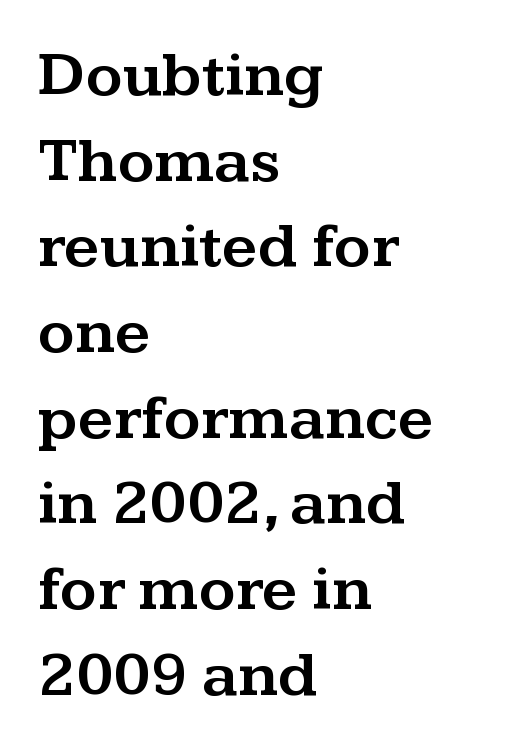
Q: Is the text italic (slanted)? A: No, it is upright.
Q: Is the typeface a serif or a sans-serif typeface? A: Serif.
Q: Is the text underlined? A: No.
Q: How is the paragraph aligned? A: Left-aligned.
Q: Is the spacing between letters normal or unusually wide? A: Normal.
Q: Is the spacing between lines tight, normal or loose? A: Normal.
Q: Width (condensed, normal, or wide)? A: Wide.
Q: Stroke contrast? A: Medium.
Q: x-height? A: Medium.
Q: Monospaced? A: No.
